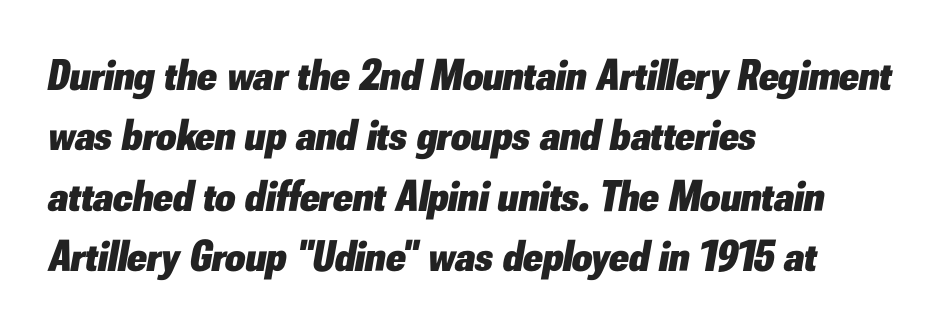
The image shows 44 px heavy type, italic (leaning right); set left-aligned, normal line spacing (1.37x), normal letter spacing, not underlined; low stroke contrast and a small x-height.
